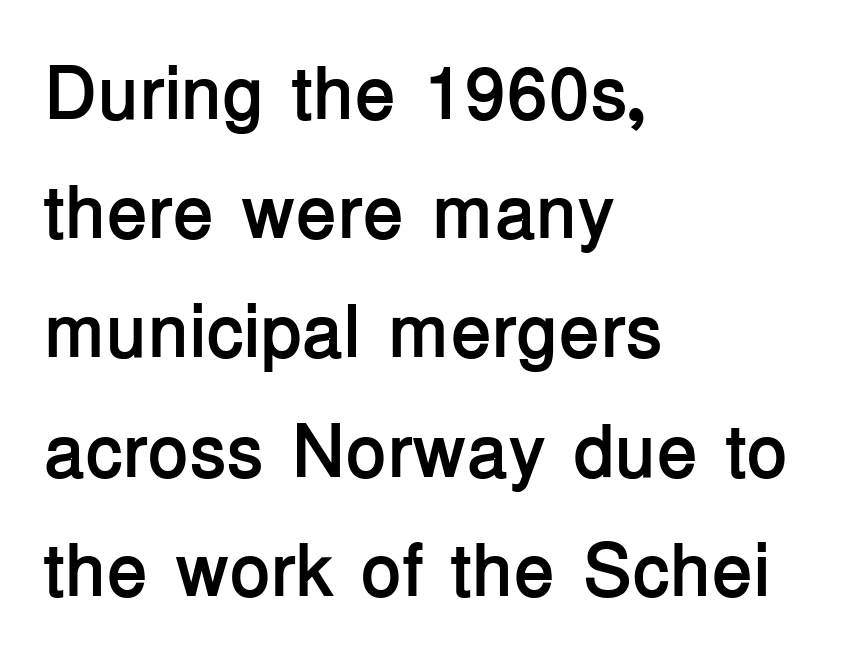
Underlining? Definitely not there. This is heavy type, rendered in bold. The face used here is rendered with its standard letterfit. Ascenders rise straight up at ninety degrees. Does the leading feel generous? No, just average.
